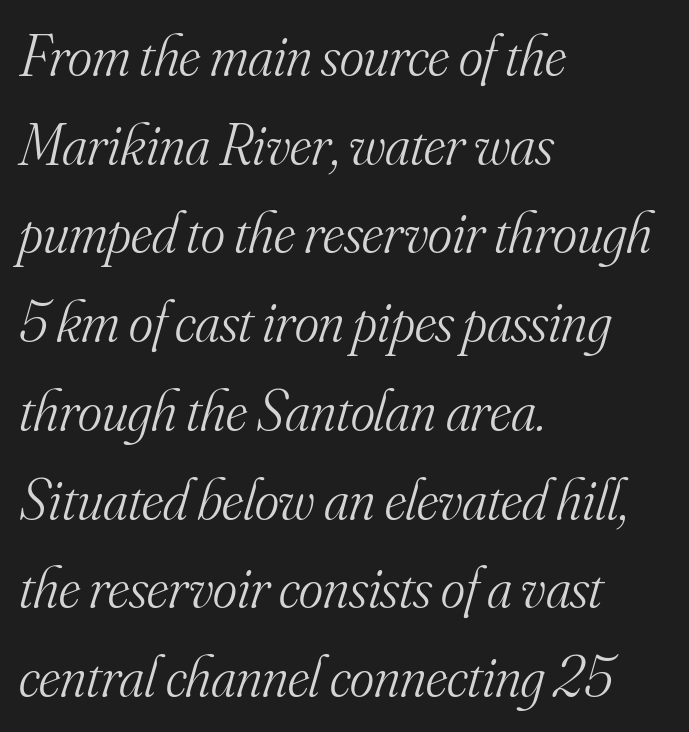
Q: Is the text bold? A: No.
Q: Is the text italic (slanted)? A: Yes, it leans right by about 16 degrees.
Q: Is the typeface a serif or a sans-serif typeface? A: Serif.
Q: Is the text underlined? A: No.
Q: How is the paragraph aligned? A: Left-aligned.
Q: Is the spacing between letters normal or unusually wide? A: Normal.
Q: Is the spacing between lines tight, normal or loose? A: Normal.
Q: Width (condensed, normal, or wide)? A: Normal.
Q: Stroke contrast? A: Medium.
Q: x-height? A: Small.
Q: Monospaced? A: No.
